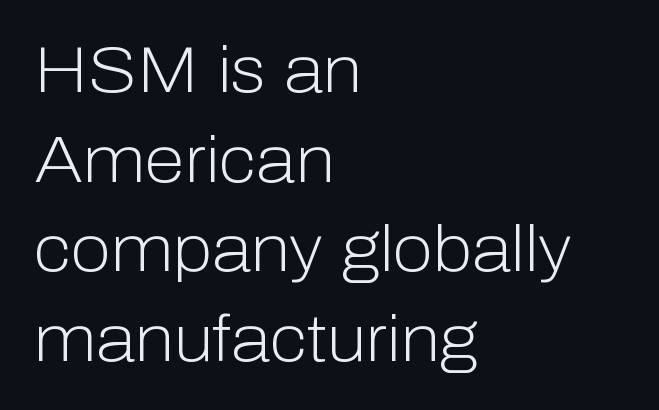
The image shows 65 px light sans-serif type, upright; set left-aligned, normal line spacing (1.38x), normal letter spacing, not underlined; low stroke contrast and a medium x-height.
